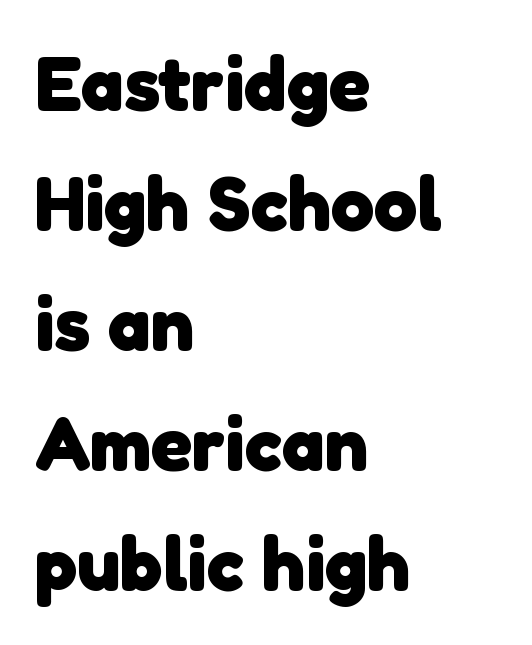
The font is running at its bold setting. Left-aligned paragraph, ragged on the right. Varying glyph widths throughout — classic text-font behaviour. Characters follow at the spacing the type designer built in. Whoever set this chose a conventional vertical rhythm. Plain, unruled lines of type.
